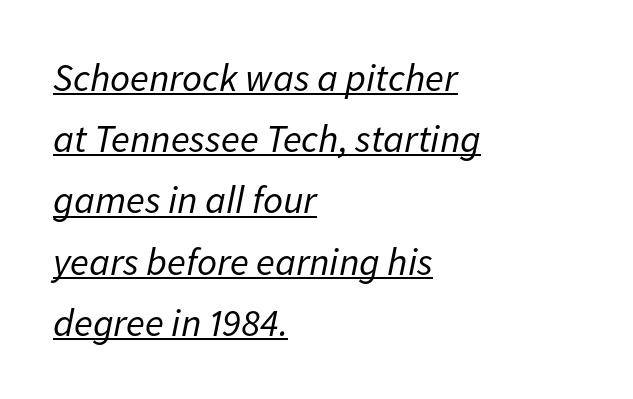
Q: Is the text bold? A: No.
Q: Is the text italic (slanted)? A: Yes, it leans right by about 11 degrees.
Q: Is the text underlined? A: Yes.
Q: How is the paragraph aligned? A: Left-aligned.
Q: Is the spacing between letters normal or unusually wide? A: Normal.
Q: Is the spacing between lines tight, normal or loose? A: Normal.
Q: Width (condensed, normal, or wide)? A: Normal.
Q: Stroke contrast? A: Low.
Q: x-height? A: Medium.
Q: Monospaced? A: No.
